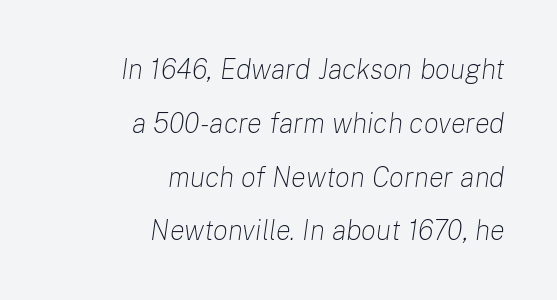
{"italic": "yes", "lean": "right", "slant_degrees": 8, "bold": "no", "weight": "light", "width": "normal", "stroke_contrast": "low", "x_height": "medium", "monospaced": "no", "underline": "no", "align": "right", "line_spacing": "loose", "line_spacing_ratio": 1.92, "letter_spacing": "normal", "letter_spacing_em": 0.0, "glyph_px": 28}
